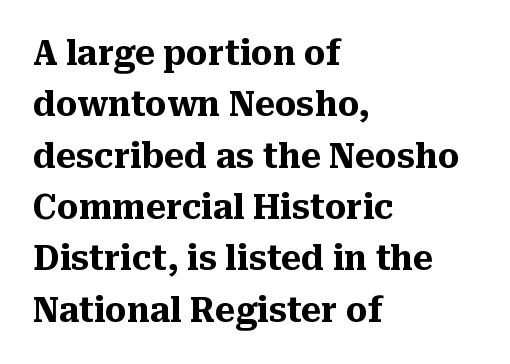
Q: Is the text bold? A: Yes.
Q: Is the text italic (slanted)? A: No, it is upright.
Q: Is the typeface a serif or a sans-serif typeface? A: Serif.
Q: Is the text underlined? A: No.
Q: How is the paragraph aligned? A: Left-aligned.
Q: Is the spacing between letters normal or unusually wide? A: Normal.
Q: Is the spacing between lines tight, normal or loose? A: Normal.
Q: Width (condensed, normal, or wide)? A: Normal.
Q: Stroke contrast? A: Medium.
Q: x-height? A: Medium.
Q: Monospaced? A: No.
